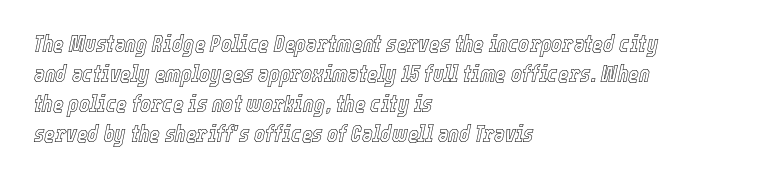
The image shows 23 px text type, italic (leaning right); set left-aligned, normal line spacing (1.3x), normal letter spacing, not underlined.
